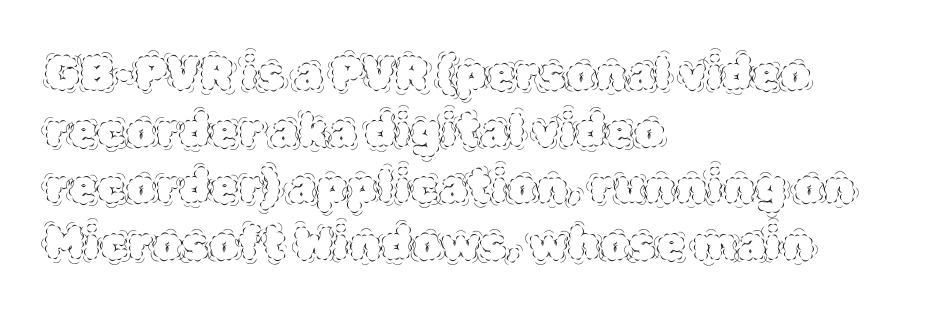
The image shows 46 px thin type, upright; set left-aligned, line spacing 1.23x, normal letter spacing, not underlined; a large x-height.
